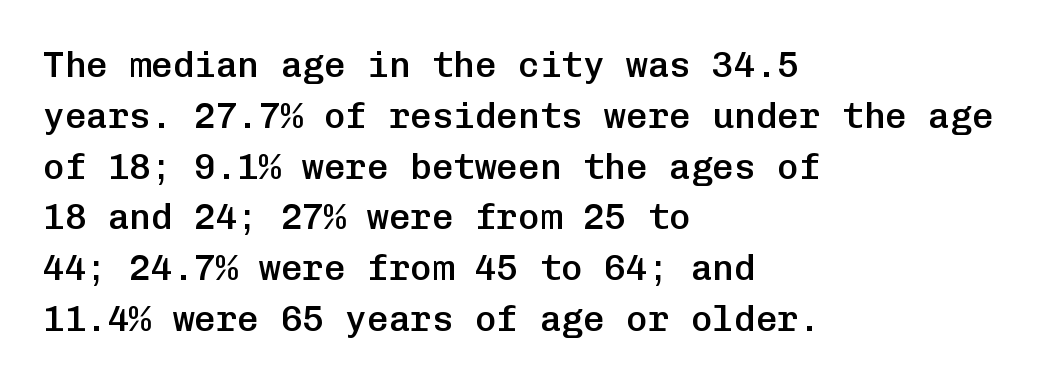
The image shows 36 px semibold sans-serif type, upright, monospaced; set left-aligned, normal line spacing (1.41x), normal letter spacing, not underlined; low stroke contrast and a medium x-height.
